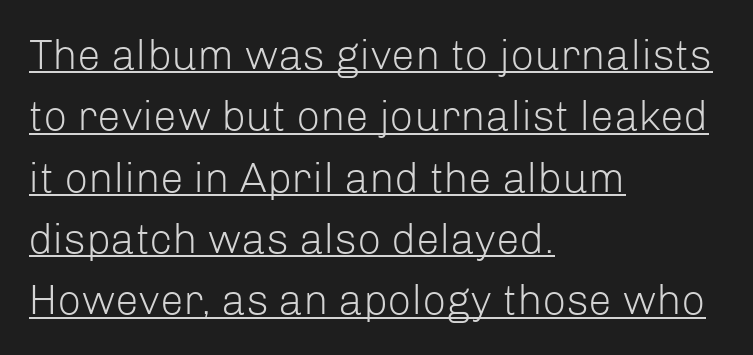
The image shows 42 px light sans-serif type, upright; set left-aligned, normal line spacing (1.46x), normal letter spacing, underlined; low stroke contrast and a medium x-height.
